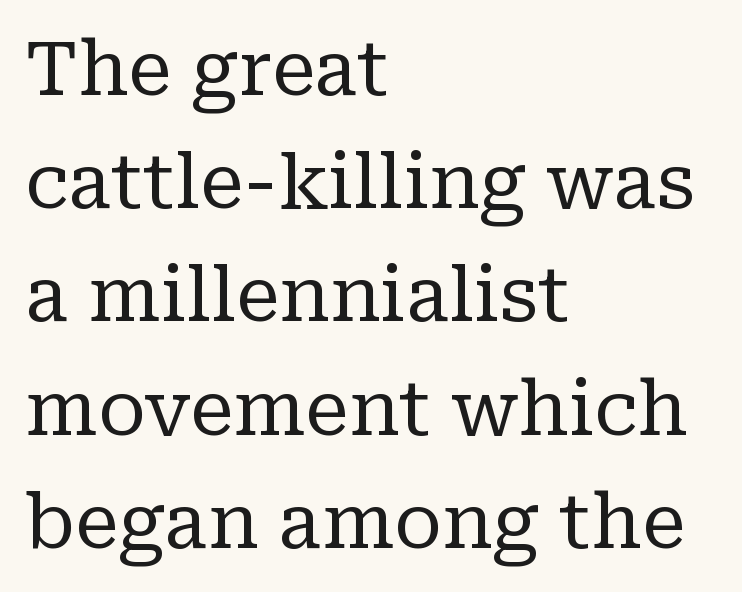
Q: Is the text bold? A: No.
Q: Is the text italic (slanted)? A: No, it is upright.
Q: Is the typeface a serif or a sans-serif typeface? A: Serif.
Q: Is the text underlined? A: No.
Q: How is the paragraph aligned? A: Left-aligned.
Q: Is the spacing between letters normal or unusually wide? A: Normal.
Q: Is the spacing between lines tight, normal or loose? A: Normal.
Q: Width (condensed, normal, or wide)? A: Normal.
Q: Stroke contrast? A: Low.
Q: x-height? A: Medium.
Q: Monospaced? A: No.
